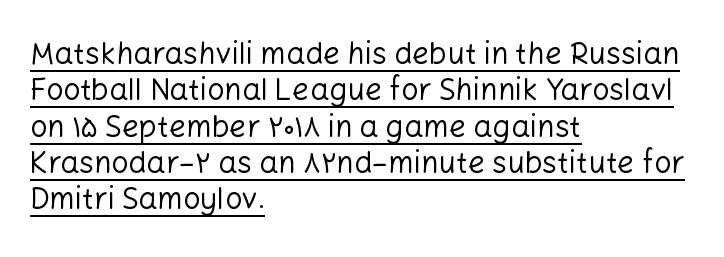
Q: Is the text bold? A: No.
Q: Is the text italic (slanted)? A: No, it is upright.
Q: Is the typeface a serif or a sans-serif typeface? A: Sans-serif.
Q: Is the text underlined? A: Yes.
Q: How is the paragraph aligned? A: Left-aligned.
Q: Is the spacing between letters normal or unusually wide? A: Normal.
Q: Width (condensed, normal, or wide)? A: Normal.
Q: Stroke contrast? A: Low.
Q: x-height? A: Medium.
Q: Monospaced? A: No.
